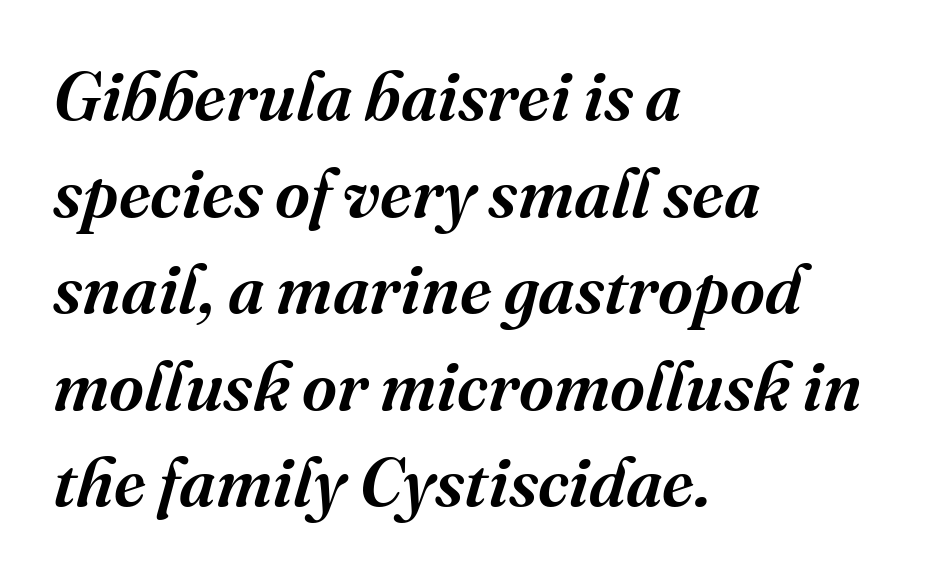
The image shows 68 px semibold serif type, italic (leaning right); set left-aligned, normal line spacing (1.42x), normal letter spacing, not underlined; medium stroke contrast and a medium x-height.
